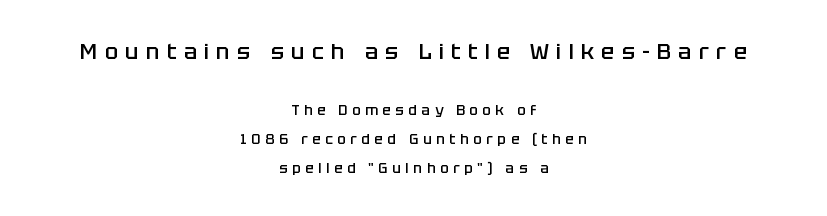
{"italic": "no", "bold": "semi", "underline": "no", "align": "center", "line_spacing": "loose", "line_spacing_ratio": 2.09, "letter_spacing": "wide", "letter_spacing_em": 0.33, "larger_block": "first", "size_ratio": 1.57, "glyph_px": 22}
